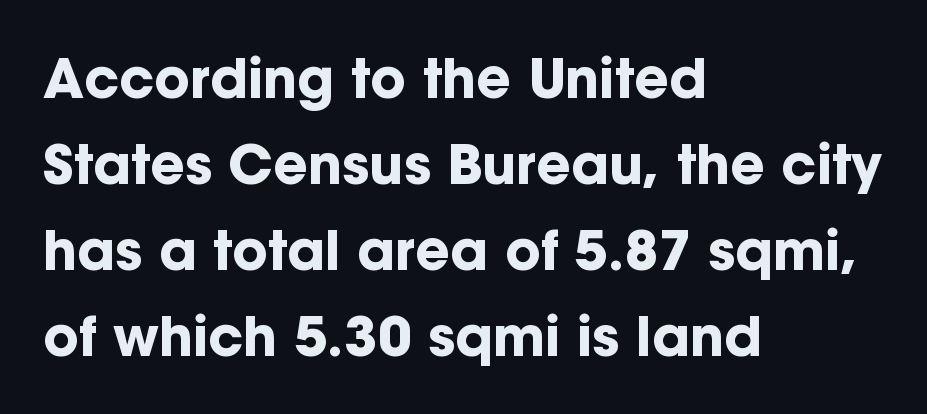
The image shows 54 px bold sans-serif type, upright; set left-aligned, normal line spacing (1.59x), normal letter spacing, not underlined; low stroke contrast and a medium x-height.
